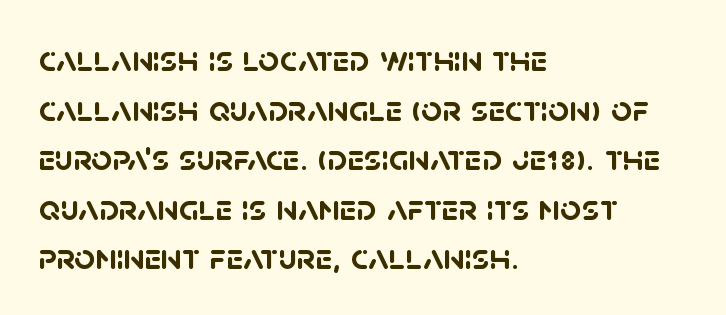
The compositor pushed each line to the left boundary. Letters rest on an invisible, unmarked baseline. Here the designer chose a conventional face with non-uniform glyph widths. The letters sit at their default tracking, neither squeezed nor spread. Strokes here are thick enough to call this a true bold.
